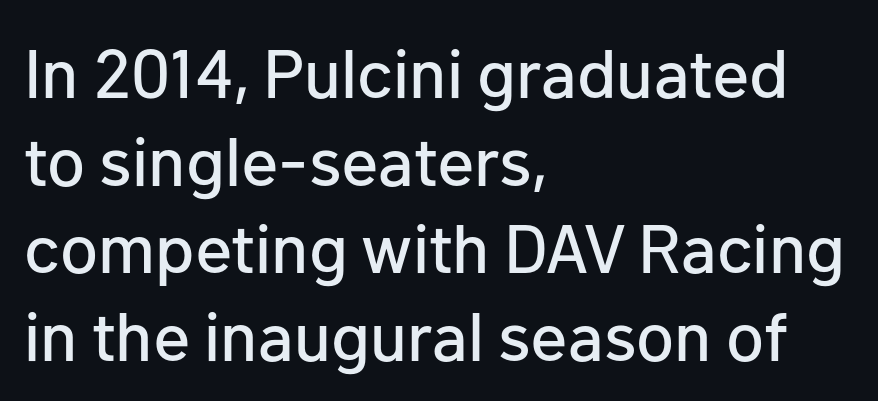
The image shows 69 px sans-serif type, upright; set left-aligned, normal line spacing (1.27x), normal letter spacing, not underlined; low stroke contrast and a medium x-height.
